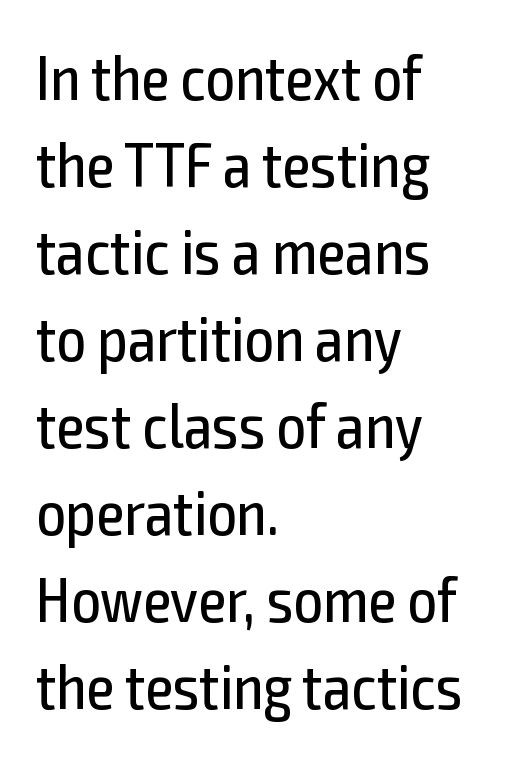
{"serif": "no", "italic": "no", "bold": "no", "weight": "regular", "width": "condensed", "x_height": "medium", "monospaced": "no", "underline": "no", "align": "left", "line_spacing": "normal", "line_spacing_ratio": 1.36, "letter_spacing": "normal", "letter_spacing_em": 0.0, "glyph_px": 64}
